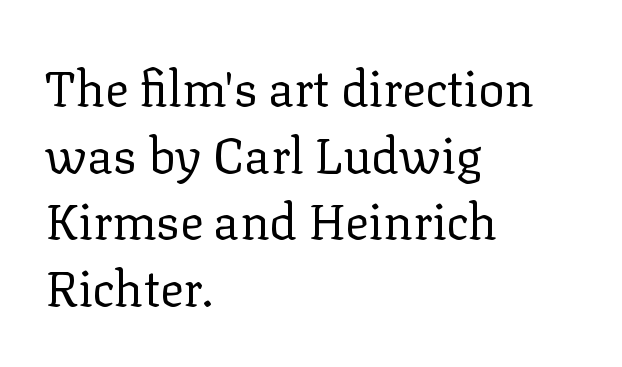
{"serif": "yes", "italic": "no", "bold": "no", "weight": "regular", "width": "normal", "stroke_contrast": "low", "x_height": "medium", "monospaced": "no", "underline": "no", "align": "left", "line_spacing": "normal", "line_spacing_ratio": 1.36, "letter_spacing": "normal", "letter_spacing_em": 0.0, "glyph_px": 49}
